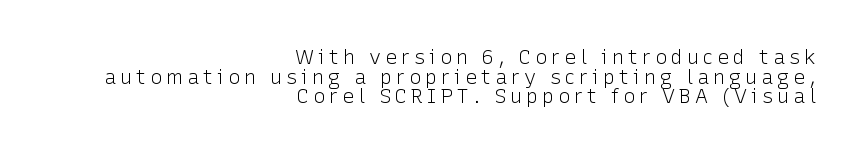
The image shows 20 px text type, upright; set right-aligned, tight line spacing (0.98x), unusually wide letter spacing (+0.2 em), not underlined.
